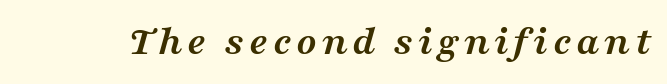
The face used here is seriffed, in the tradition of book romans. The rendering applies a slant to the glyphs. Do the characters align in a grid? No, the font is proportional. The font is running at its bold setting.
